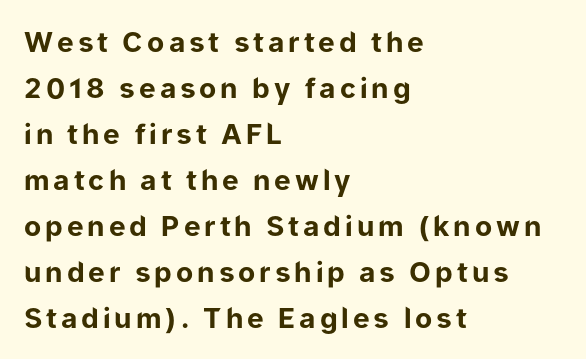
Its strokes are broad and dark, the hallmark of bold type. Descenders are the only things crossing below the line. Each letter keeps its own natural width here, so spacing adapts to shape. The axis of the letterforms is exactly vertical. Nope, no serifs anywhere on these letters.
